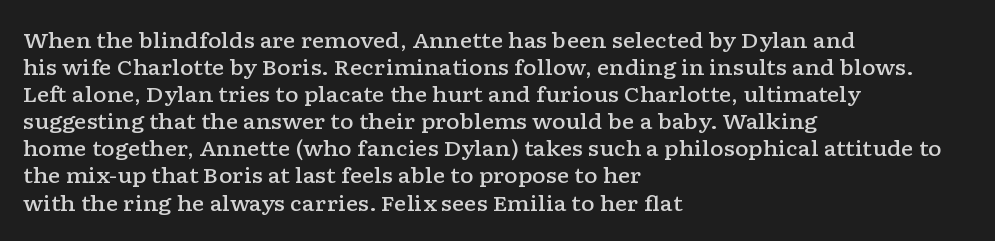
{"italic": "no", "bold": "semi", "underline": "no", "align": "left", "line_spacing": "normal", "line_spacing_ratio": 1.29, "letter_spacing": "normal", "letter_spacing_em": 0.0, "glyph_px": 21}
